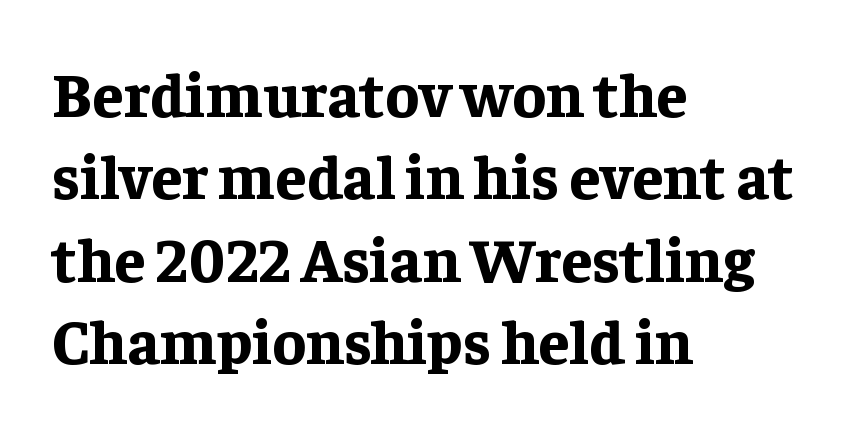
The image shows 62 px bold serif type, upright; set left-aligned, normal line spacing (1.33x), normal letter spacing, not underlined; low stroke contrast and a medium x-height.
